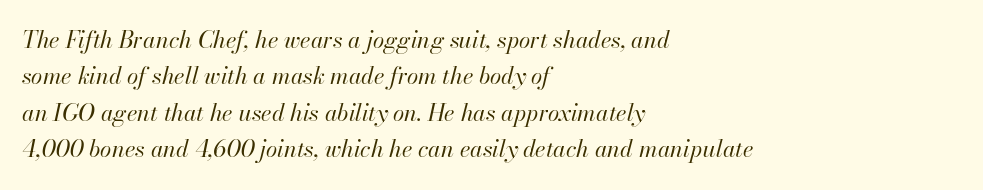
{"italic": "yes", "lean": "right", "slant_degrees": 13, "bold": "no", "underline": "no", "align": "left", "line_spacing": "normal", "line_spacing_ratio": 1.58, "letter_spacing": "normal", "letter_spacing_em": 0.0, "glyph_px": 23}
